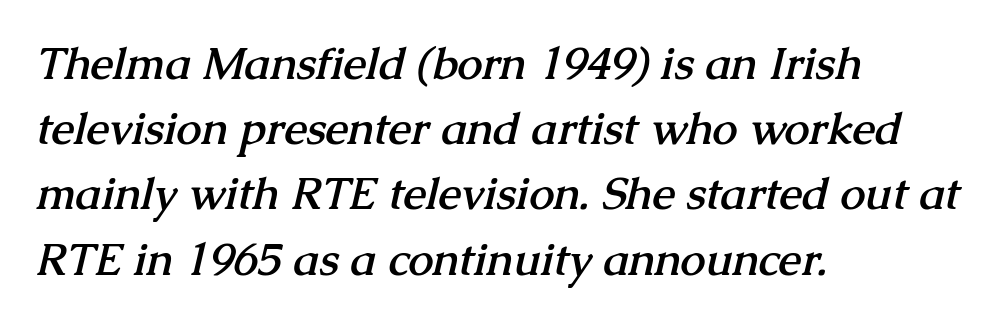
Q: Is the text bold? A: Yes.
Q: Is the typeface a serif or a sans-serif typeface? A: Serif.
Q: Is the text underlined? A: No.
Q: How is the paragraph aligned? A: Left-aligned.
Q: Is the spacing between letters normal or unusually wide? A: Normal.
Q: Is the spacing between lines tight, normal or loose? A: Normal.
Q: Width (condensed, normal, or wide)? A: Normal.
Q: Stroke contrast? A: Medium.
Q: x-height? A: Medium.
Q: Monospaced? A: No.
